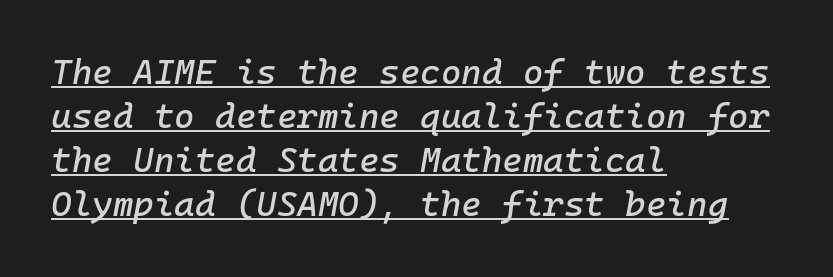
The image shows 35 px text type, italic (leaning right); set left-aligned, normal line spacing (1.26x), normal letter spacing, underlined; low stroke contrast and a medium x-height.
